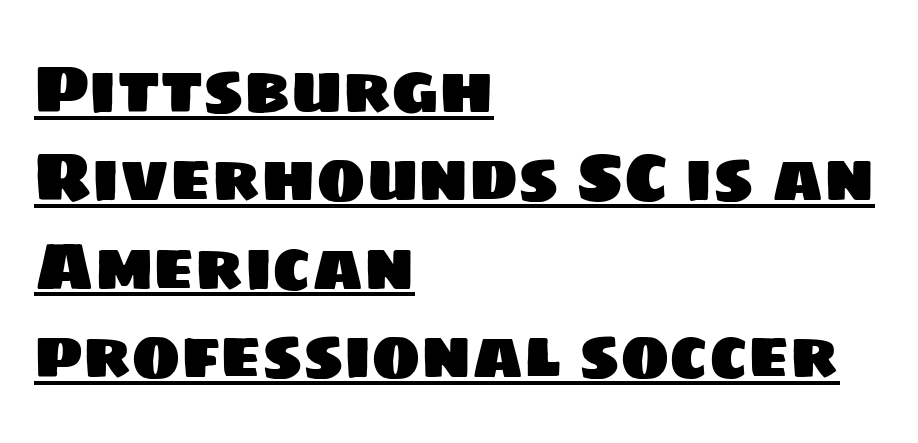
{"serif": "no", "width": "normal", "stroke_contrast": "low", "x_height": "large", "monospaced": "no", "underline": "yes", "align": "left", "line_spacing": "normal", "line_spacing_ratio": 1.34, "letter_spacing": "normal", "letter_spacing_em": 0.0, "glyph_px": 66}
